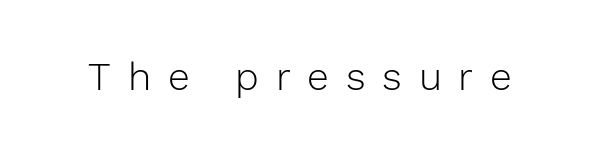
Q: Is the text bold? A: No.
Q: Is the text italic (slanted)? A: No, it is upright.
Q: Is the typeface a serif or a sans-serif typeface? A: Sans-serif.
Q: Is the text underlined? A: No.
Q: Is the spacing between letters normal or unusually wide? A: Unusually wide.
Q: Width (condensed, normal, or wide)? A: Normal.
Q: Stroke contrast? A: Low.
Q: x-height? A: Medium.
Q: Monospaced? A: No.
